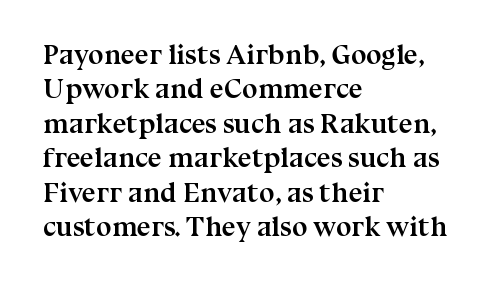
The image shows 28 px semibold serif type, upright; set left-aligned, line spacing 1.23x, normal letter spacing, not underlined; medium stroke contrast and a medium x-height.
